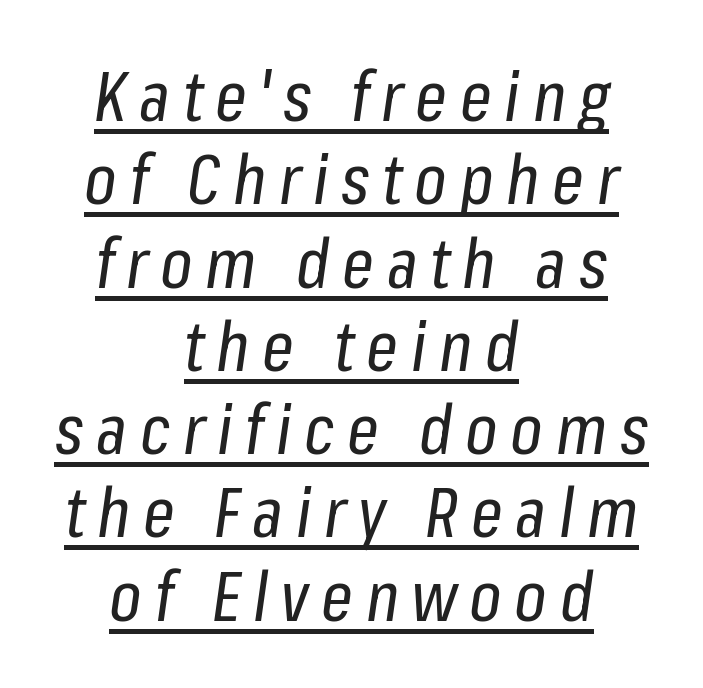
Is this a fixed-width face? No — the glyphs have proportional, varying widths. The cut favours lightness, reaching ordinary text weight at its darkest. Teacher's note: observe the equal gaps on both sides — that is centered alignment. The glyphs are accompanied by a horizontal stroke just below them. Yep, that's italic — everything's leaning.
